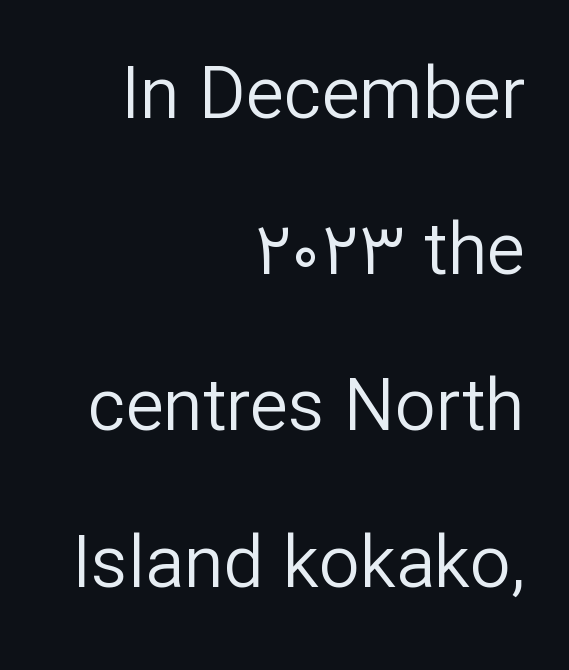
{"serif": "no", "italic": "no", "bold": "no", "weight": "regular", "width": "normal", "stroke_contrast": "low", "x_height": "medium", "monospaced": "no", "underline": "no", "align": "right", "line_spacing": "loose", "line_spacing_ratio": 2.17, "letter_spacing": "normal", "letter_spacing_em": 0.0, "glyph_px": 72}
